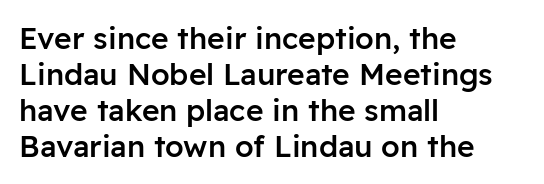
{"serif": "no", "italic": "no", "bold": "semi", "weight": "semibold", "width": "normal", "stroke_contrast": "low", "x_height": "medium", "monospaced": "no", "underline": "no", "align": "left", "line_spacing_ratio": 1.2, "letter_spacing": "normal", "letter_spacing_em": 0.0, "glyph_px": 30}
